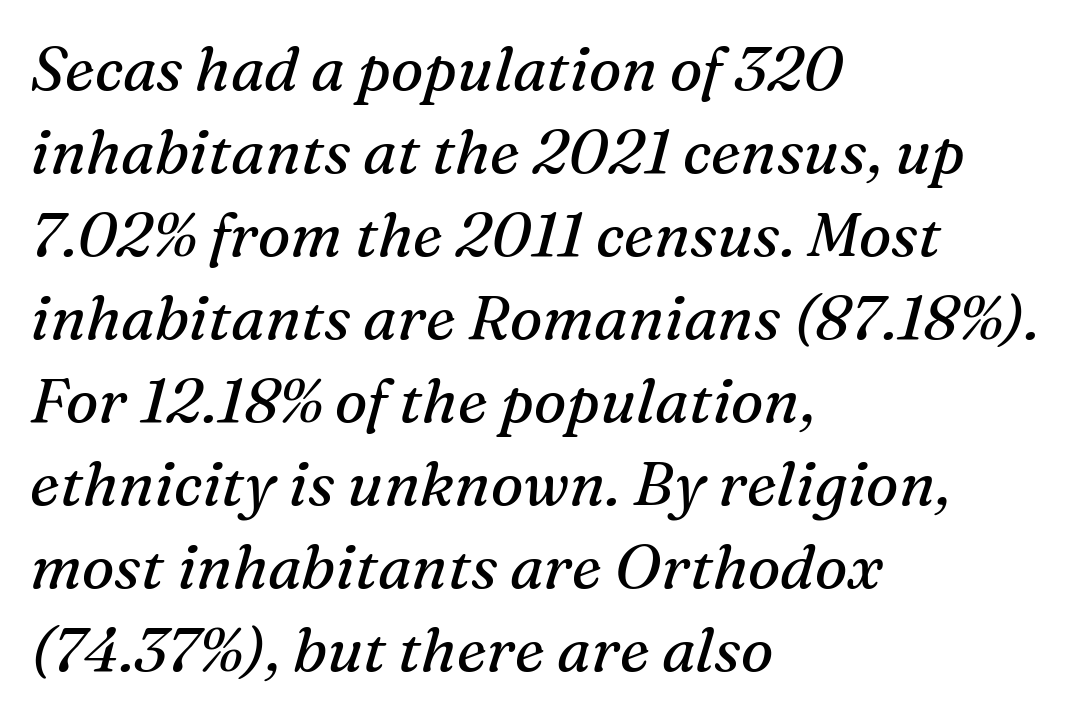
Q: Is the text bold? A: No.
Q: Is the text italic (slanted)? A: Yes, it leans right by about 16 degrees.
Q: Is the typeface a serif or a sans-serif typeface? A: Serif.
Q: Is the text underlined? A: No.
Q: How is the paragraph aligned? A: Left-aligned.
Q: Is the spacing between letters normal or unusually wide? A: Normal.
Q: Is the spacing between lines tight, normal or loose? A: Normal.
Q: Width (condensed, normal, or wide)? A: Normal.
Q: Stroke contrast? A: Medium.
Q: x-height? A: Medium.
Q: Monospaced? A: No.
